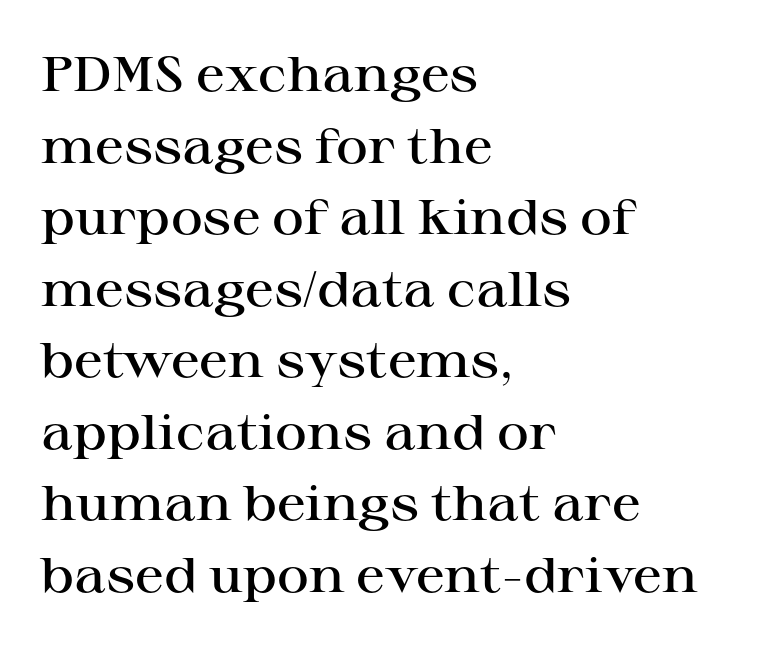
Q: Is the text bold? A: Semi-bold.
Q: Is the text italic (slanted)? A: No, it is upright.
Q: Is the typeface a serif or a sans-serif typeface? A: Serif.
Q: Is the text underlined? A: No.
Q: How is the paragraph aligned? A: Left-aligned.
Q: Is the spacing between letters normal or unusually wide? A: Normal.
Q: Is the spacing between lines tight, normal or loose? A: Normal.
Q: Width (condensed, normal, or wide)? A: Wide.
Q: Stroke contrast? A: High.
Q: x-height? A: Medium.
Q: Monospaced? A: No.
